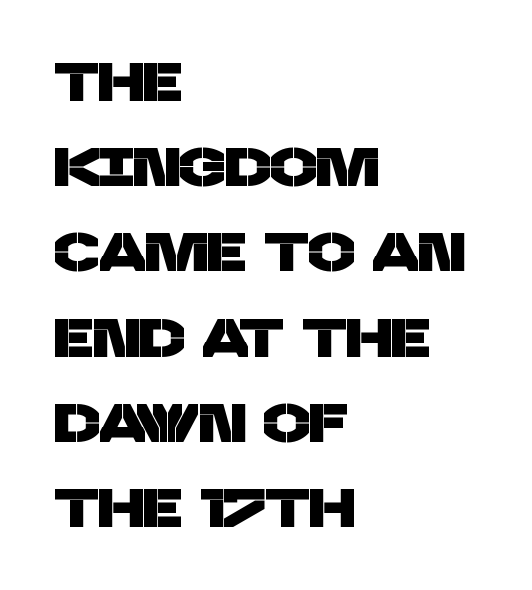
Grotesque or geometric, the face here clearly has no serifs. Each letter keeps its own natural width here, so spacing adapts to shape. The compositor pushed each line to the left boundary. Short note: letters normally spaced.
